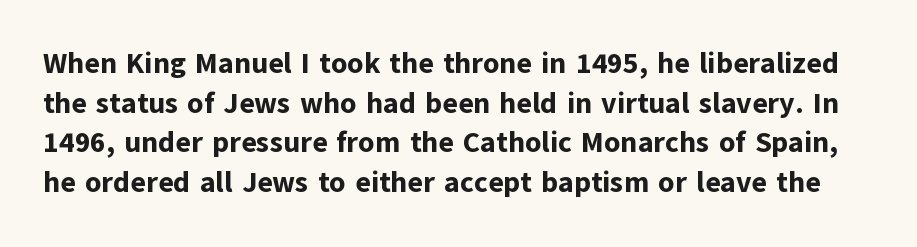
The image shows 29 px bold sans-serif type, upright; set normal line spacing (1.37x), normal letter spacing, not underlined; low stroke contrast and a medium x-height.
